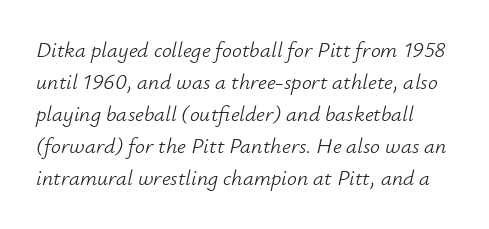
Q: Is the text bold? A: No.
Q: Is the text italic (slanted)? A: Yes, it leans right by about 12 degrees.
Q: Is the text underlined? A: No.
Q: Is the spacing between letters normal or unusually wide? A: Normal.
Q: Is the spacing between lines tight, normal or loose? A: Normal.
